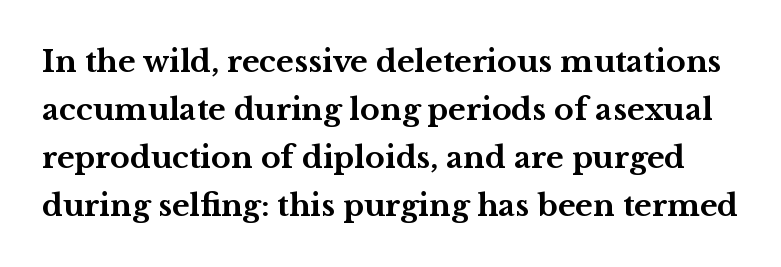
Q: Is the text bold? A: Yes.
Q: Is the text italic (slanted)? A: No, it is upright.
Q: Is the typeface a serif or a sans-serif typeface? A: Serif.
Q: Is the text underlined? A: No.
Q: Is the spacing between letters normal or unusually wide? A: Normal.
Q: Is the spacing between lines tight, normal or loose? A: Normal.
Q: Width (condensed, normal, or wide)? A: Wide.
Q: Stroke contrast? A: Medium.
Q: x-height? A: Medium.
Q: Monospaced? A: No.
